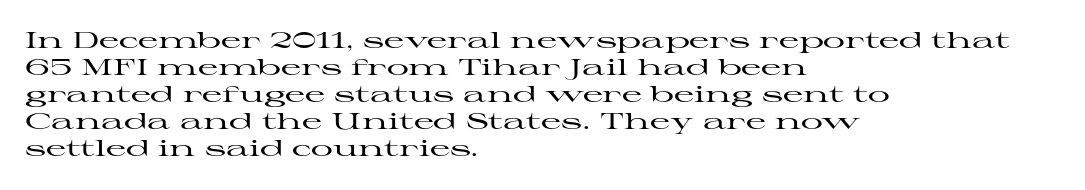
The image shows 22 px text type, upright; set left-aligned, line spacing 1.23x, normal letter spacing, not underlined.
